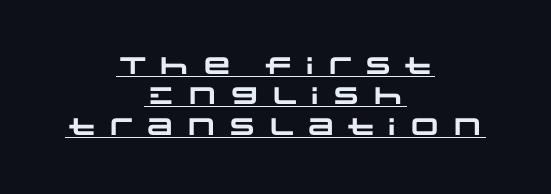
Q: Is the text bold? A: Yes.
Q: Is the text underlined? A: Yes.
Q: How is the paragraph aligned? A: Centered.
Q: Is the spacing between letters normal or unusually wide? A: Unusually wide.
Q: Is the spacing between lines tight, normal or loose? A: Normal.
